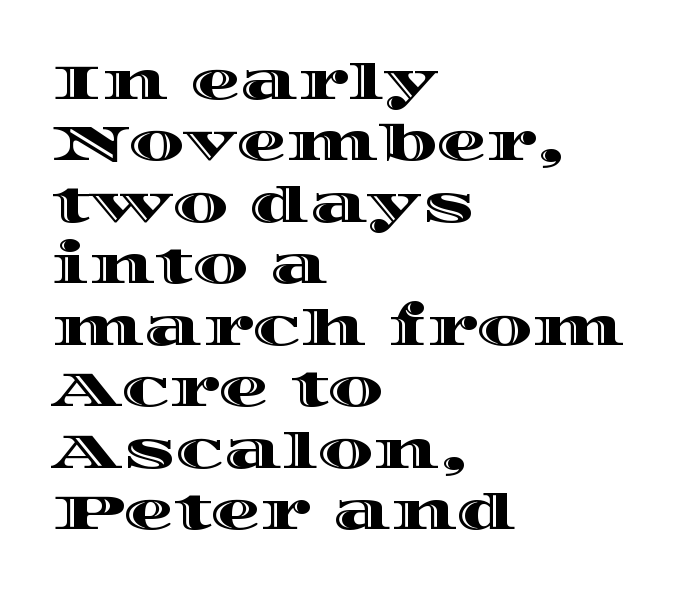
The image shows 50 px wide type, upright; set left-aligned, line spacing 1.23x, normal letter spacing, not underlined; a large x-height.
